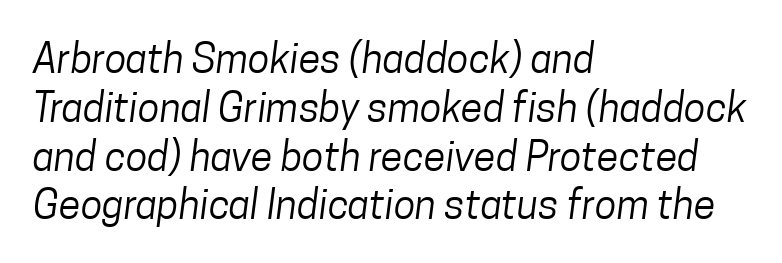
Q: Is the text bold? A: No.
Q: Is the typeface a serif or a sans-serif typeface? A: Sans-serif.
Q: Is the text underlined? A: No.
Q: How is the paragraph aligned? A: Left-aligned.
Q: Is the spacing between letters normal or unusually wide? A: Normal.
Q: Width (condensed, normal, or wide)? A: Condensed.
Q: Stroke contrast? A: Low.
Q: x-height? A: Medium.
Q: Monospaced? A: No.
